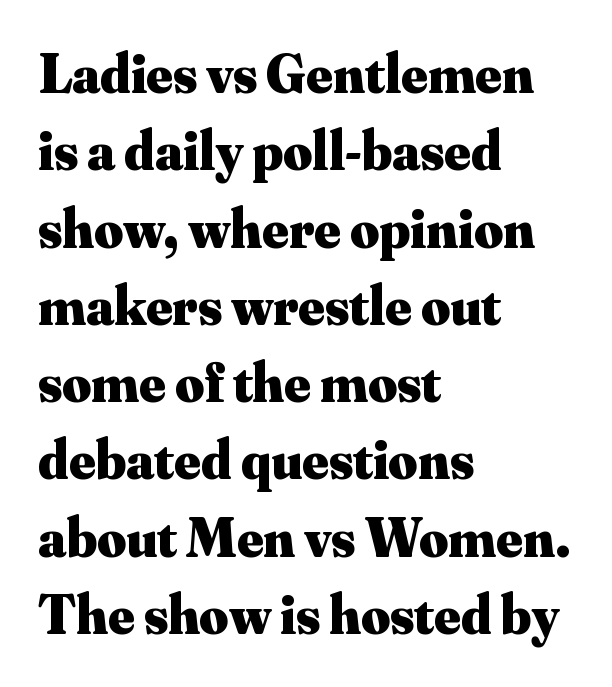
{"serif": "yes", "italic": "no", "bold": "yes", "weight": "heavy", "width": "normal", "stroke_contrast": "medium", "x_height": "small", "monospaced": "no", "underline": "no", "align": "left", "line_spacing": "normal", "line_spacing_ratio": 1.38, "letter_spacing": "normal", "letter_spacing_em": 0.0, "glyph_px": 56}
